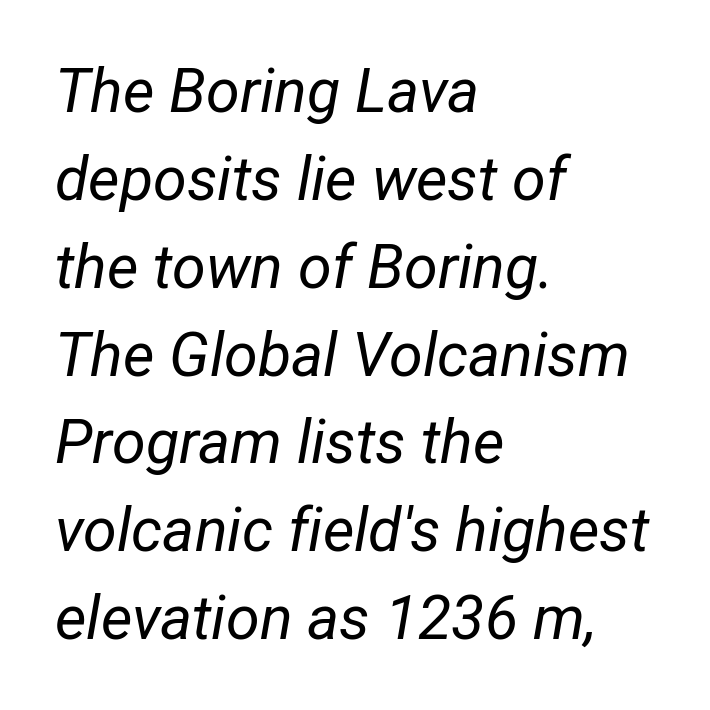
A student would call this left alignment; a typographer would say flush left, rag right. Horizontal bands of white between lines are of average thickness. Here the glyphs are tracked normally, forming tight word shapes. Just letters on the line, the space beneath them empty. Every character sits at an angle, as italics do. Each letter keeps its own natural width here, so spacing adapts to shape.
